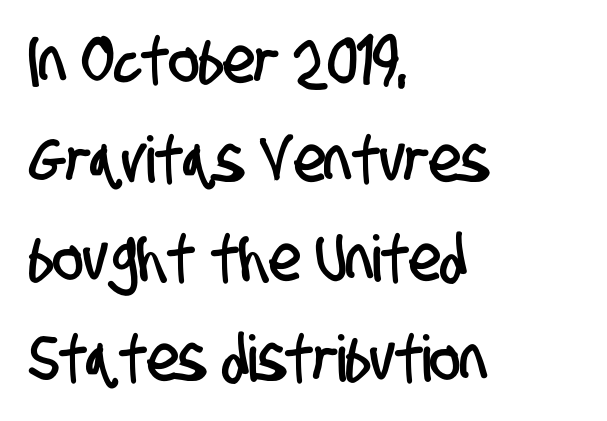
Q: Is the typeface a serif or a sans-serif typeface? A: Sans-serif.
Q: Is the text underlined? A: No.
Q: How is the paragraph aligned? A: Left-aligned.
Q: Is the spacing between letters normal or unusually wide? A: Normal.
Q: Is the spacing between lines tight, normal or loose? A: Normal.
Q: Width (condensed, normal, or wide)? A: Condensed.
Q: Stroke contrast? A: Low.
Q: x-height? A: Large.
Q: Monospaced? A: No.
